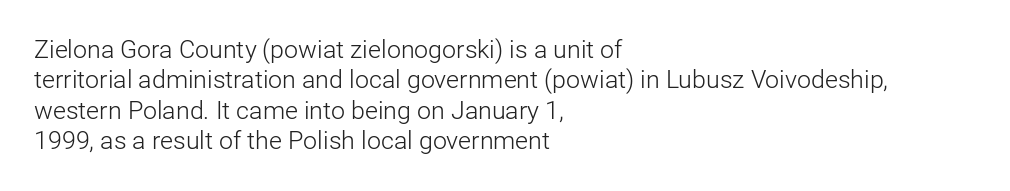
Nope, not italic — everything's standing straight. Only glyphs here, with clear space below each row. Leftover space on each line is placed entirely after the last word. The gaps between neighbouring characters are ordinary and unremarkable. A light-to-regular cut is what we see here.
